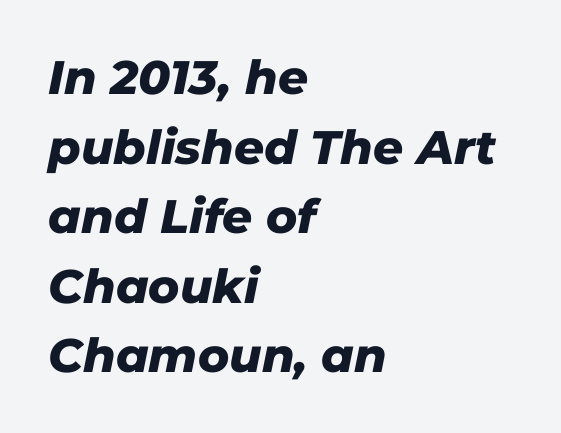
{"italic": "yes", "lean": "right", "slant_degrees": 11, "bold": "yes", "weight": "heavy", "width": "normal", "stroke_contrast": "low", "x_height": "medium", "monospaced": "no", "underline": "no", "align": "left", "line_spacing": "normal", "line_spacing_ratio": 1.48, "letter_spacing": "normal", "letter_spacing_em": 0.0, "glyph_px": 47}
